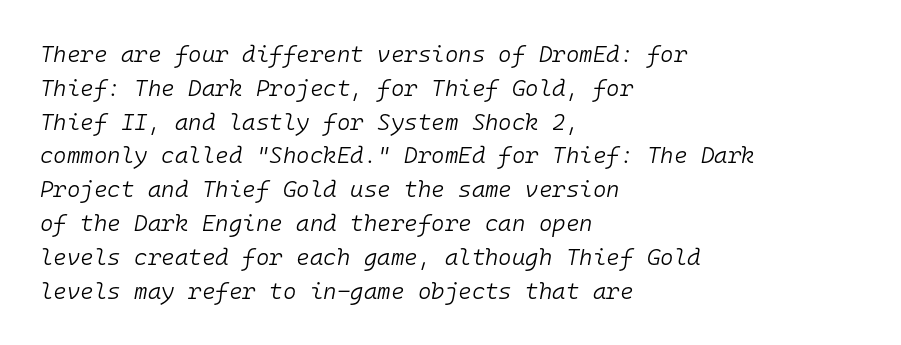
What stands out about the letter spacing? Nothing — it is the standard amount. The line-height multiplier appears to be the usual default. The rag falls on the right side of this text block. These glyphs show unthickened strokes, regular width or finer. Rule under the text: the space is simply empty.
